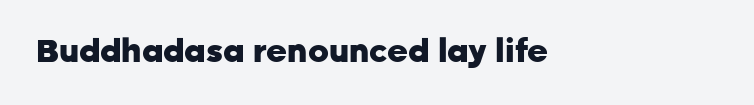
Q: Is the text bold? A: Yes.
Q: Is the text italic (slanted)? A: No, it is upright.
Q: Is the typeface a serif or a sans-serif typeface? A: Sans-serif.
Q: Is the text underlined? A: No.
Q: Is the spacing between letters normal or unusually wide? A: Normal.
Q: Width (condensed, normal, or wide)? A: Normal.
Q: Stroke contrast? A: Low.
Q: x-height? A: Medium.
Q: Monospaced? A: No.
